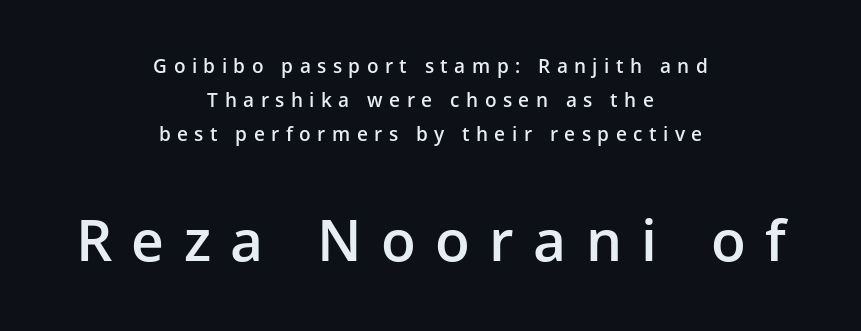
The image shows 57 px semibold sans-serif type, upright; set centered, line spacing 1.8x, unusually wide letter spacing (+0.34 em), not underlined; the second (bottom) block is 3.0x larger; low stroke contrast and a medium x-height.
